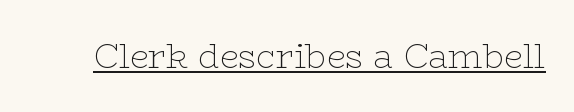
The image shows 34 px thin, wide serif type, upright; set normal letter spacing, underlined; low stroke contrast and a medium x-height.
